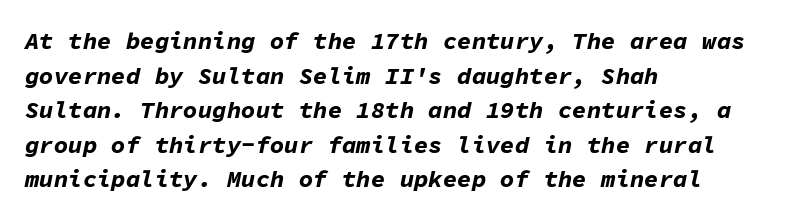
{"italic": "yes", "lean": "right", "slant_degrees": 11, "bold": "yes", "underline": "no", "align": "left", "line_spacing": "normal", "line_spacing_ratio": 1.44, "letter_spacing": "normal", "letter_spacing_em": 0.0, "glyph_px": 24}
